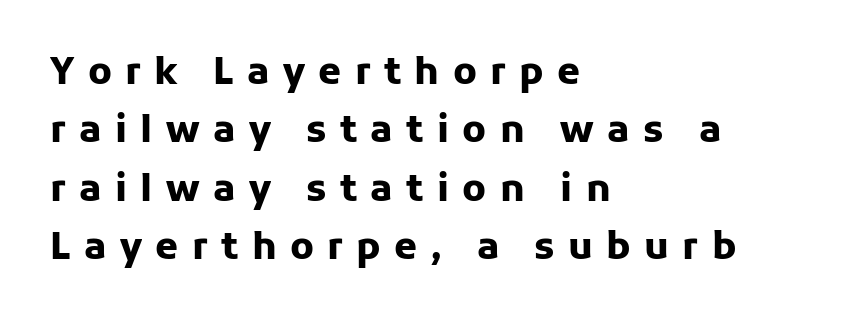
Q: Is the text bold? A: Yes.
Q: Is the text italic (slanted)? A: No, it is upright.
Q: Is the typeface a serif or a sans-serif typeface? A: Sans-serif.
Q: Is the text underlined? A: No.
Q: How is the paragraph aligned? A: Left-aligned.
Q: Is the spacing between letters normal or unusually wide? A: Unusually wide.
Q: Is the spacing between lines tight, normal or loose? A: Normal.
Q: Width (condensed, normal, or wide)? A: Normal.
Q: Stroke contrast? A: Low.
Q: x-height? A: Medium.
Q: Monospaced? A: No.
